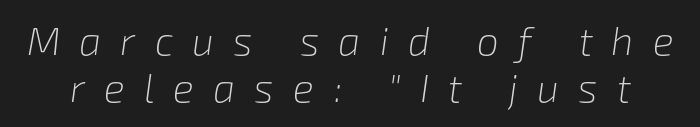
Q: Is the text bold? A: No.
Q: Is the text italic (slanted)? A: Yes, it leans right by about 8 degrees.
Q: Is the text underlined? A: No.
Q: Is the spacing between letters normal or unusually wide? A: Unusually wide.
Q: Width (condensed, normal, or wide)? A: Normal.
Q: Stroke contrast? A: Low.
Q: x-height? A: Medium.
Q: Monospaced? A: No.
